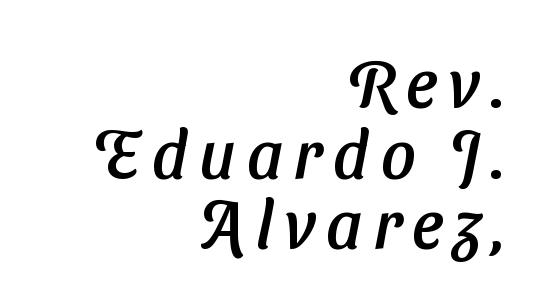
The image shows 68 px sans-serif type; set right-aligned, tight line spacing (1.04x), not underlined; low stroke contrast and a medium x-height.
